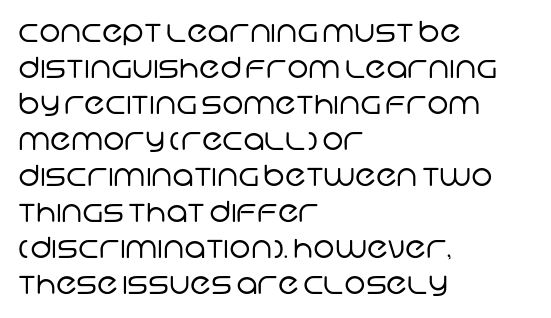
Q: Is the text bold? A: No.
Q: Is the typeface a serif or a sans-serif typeface? A: Sans-serif.
Q: Is the text underlined? A: No.
Q: How is the paragraph aligned? A: Left-aligned.
Q: Is the spacing between letters normal or unusually wide? A: Normal.
Q: Width (condensed, normal, or wide)? A: Normal.
Q: Stroke contrast? A: Low.
Q: x-height? A: Large.
Q: Monospaced? A: No.
